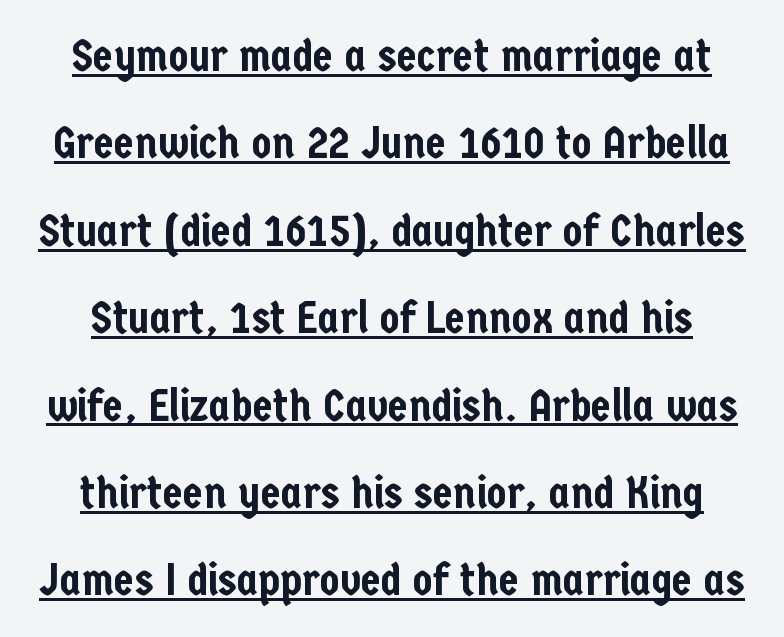
{"serif": "no", "italic": "no", "width": "condensed", "stroke_contrast": "low", "x_height": "medium", "monospaced": "no", "underline": "yes", "line_spacing": "loose", "line_spacing_ratio": 1.9, "letter_spacing": "normal", "letter_spacing_em": 0.0, "glyph_px": 46}
